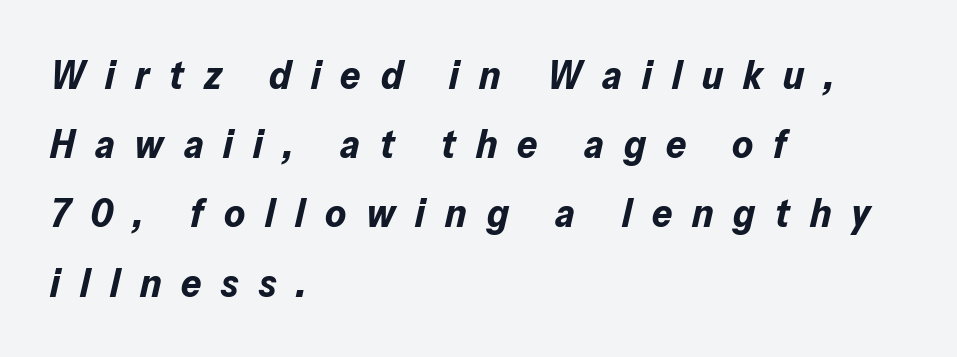
Note the varied advance widths — an 'i' is clearly narrower than an 'm'. Short note: letters widely spaced. Nobody drew a line under any word here. I'd describe the lettering as bold — thick and assertive. If you drew a ruler down the left edge, every line would touch it.
